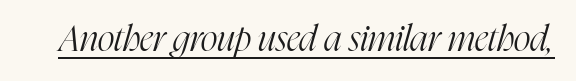
Stems here are at most as thick as an everyday book face. You can see a thin bar hugging the bottom of the glyphs. This is serif lettering, the kind often seen in printed books. The font's italic variant was chosen for this text. Do the characters align in a grid? No, the font is proportional. Does extra space separate the letters? No, they use regular spacing.
